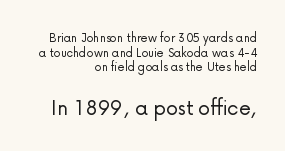
Q: Is the text bold? A: No.
Q: Is the text italic (slanted)? A: No, it is upright.
Q: Is the text underlined? A: No.
Q: How is the paragraph aligned? A: Right-aligned.
Q: Is the spacing between letters normal or unusually wide? A: Normal.
Q: Is the spacing between lines tight, normal or loose? A: Tight.
Q: Which block of text is set in a larger size, the first (top) or the second (bottom)? A: The second (bottom) one.
